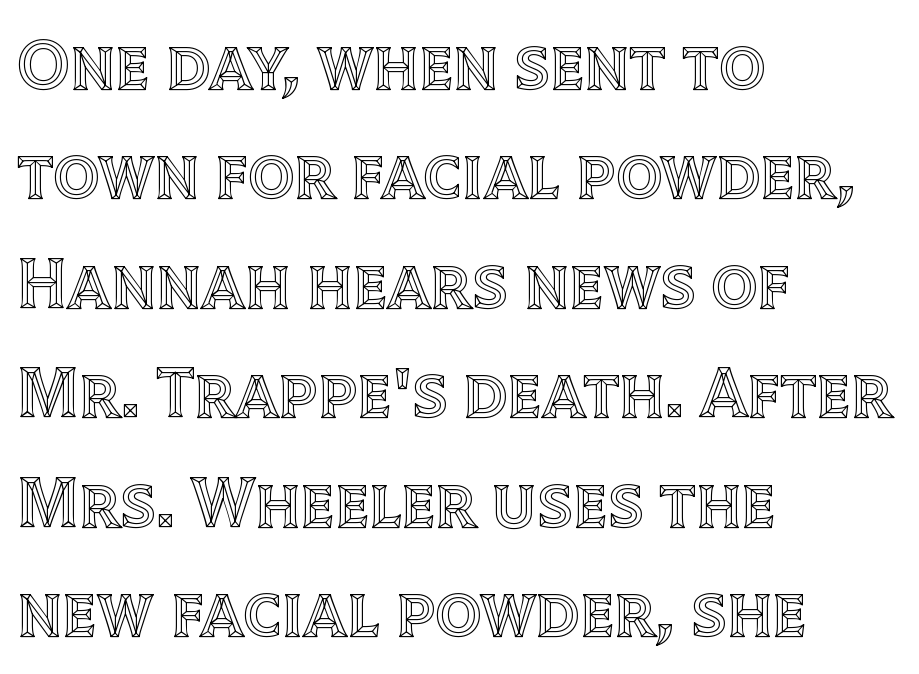
A student would call this left alignment; a typographer would say flush left, rag right. Interline gaps are of average width in this sample. What stands out about the letter spacing? Nothing — it is the standard amount. Every character sits straight up, as roman type does. Has an underline been added? It has not. Looks like regular typesetting: each glyph gets only the width it needs.
